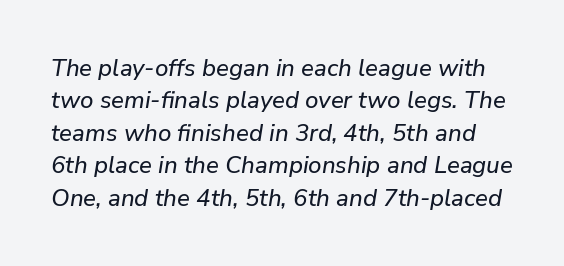
The area under the type is left untouched. The specimen reads as italic at a glance. Line spacing here is normal. Spacing between characters is what you'd get straight out of the box.
